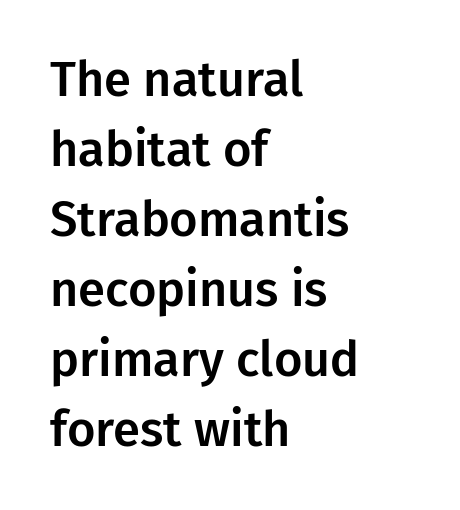
{"serif": "no", "italic": "no", "width": "normal", "stroke_contrast": "low", "x_height": "medium", "monospaced": "no", "underline": "no", "align": "left", "line_spacing": "normal", "line_spacing_ratio": 1.43, "letter_spacing": "normal", "letter_spacing_em": 0.0, "glyph_px": 49}
